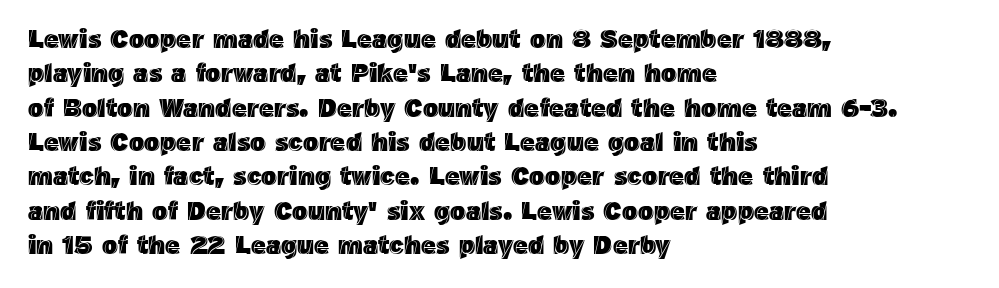
Here the glyphs are tracked normally, forming tight word shapes. Notice how the passage keeps a crisp vertical edge on the left only. A normal amount of white space separates one row of letters from the next. The string is rendered with underlining switched off.
